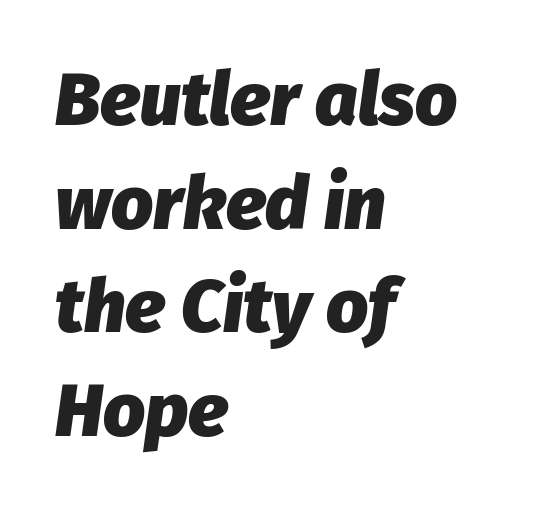
{"italic": "yes", "lean": "right", "slant_degrees": 8, "bold": "yes", "weight": "heavy", "width": "normal", "stroke_contrast": "low", "x_height": "medium", "monospaced": "no", "underline": "no", "align": "left", "line_spacing": "normal", "line_spacing_ratio": 1.4, "letter_spacing": "normal", "letter_spacing_em": 0.0, "glyph_px": 74}
